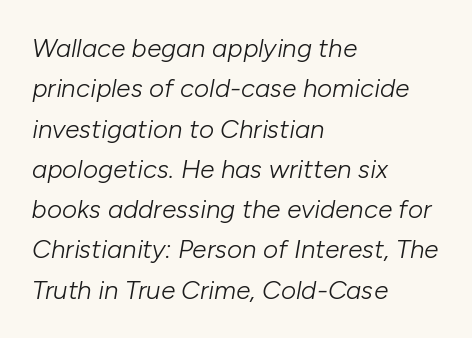
The rendering uses a moderate line-height, typical for paragraphs. Bold? No — there's no thickening of the strokes. If you drew a line through each stem, it would be angled. Reading down the block, your eye returns to a fixed left position each line.
